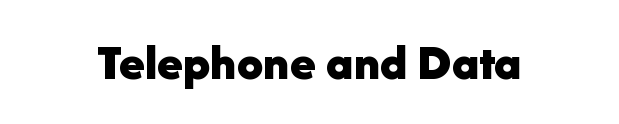
{"serif": "no", "italic": "no", "bold": "yes", "weight": "bold", "width": "normal", "stroke_contrast": "low", "x_height": "medium", "monospaced": "no", "underline": "no", "letter_spacing": "normal", "letter_spacing_em": 0.0, "glyph_px": 52}
